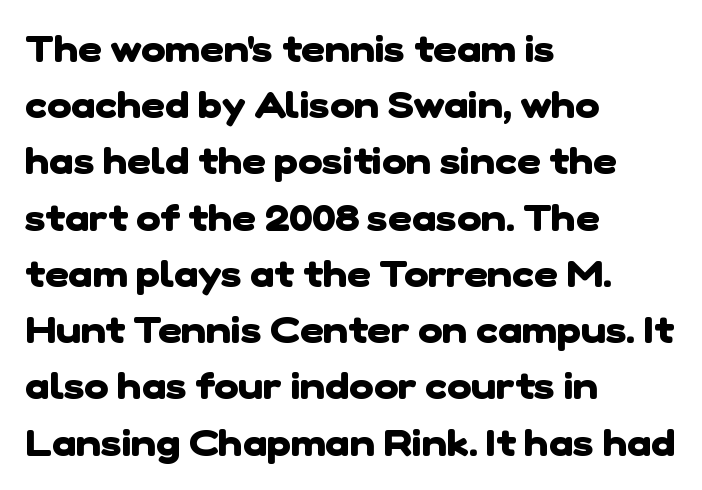
A full-strength bold gives these letters their thick strokes. Glyph-to-glyph distance matches everyday printed text. Leading matches the norm, producing a regular column. Underlining? Definitely not there. A typesetter would call this proportional, since set widths differ per character.
